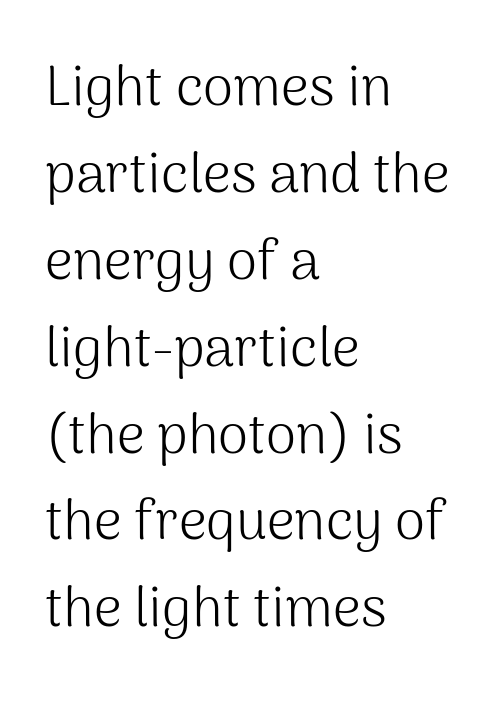
Q: Is the text bold? A: No.
Q: Is the text italic (slanted)? A: No, it is upright.
Q: Is the typeface a serif or a sans-serif typeface? A: Sans-serif.
Q: Is the text underlined? A: No.
Q: How is the paragraph aligned? A: Left-aligned.
Q: Is the spacing between letters normal or unusually wide? A: Normal.
Q: Is the spacing between lines tight, normal or loose? A: Normal.
Q: Width (condensed, normal, or wide)? A: Normal.
Q: Stroke contrast? A: Medium.
Q: x-height? A: Medium.
Q: Monospaced? A: No.
